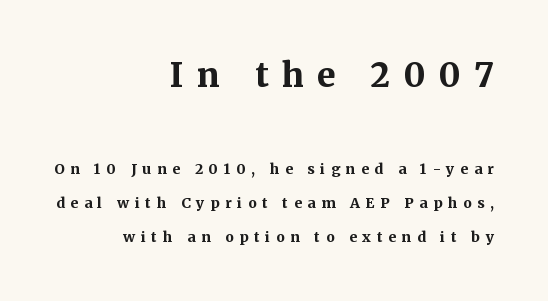
{"serif": "yes", "italic": "no", "bold": "yes", "weight": "bold", "width": "normal", "stroke_contrast": "medium", "x_height": "medium", "monospaced": "no", "underline": "no", "align": "right", "line_spacing": "loose", "line_spacing_ratio": 2.42, "letter_spacing": "wide", "letter_spacing_em": 0.41, "larger_block": "first", "size_ratio": 2.36, "glyph_px": 33}
